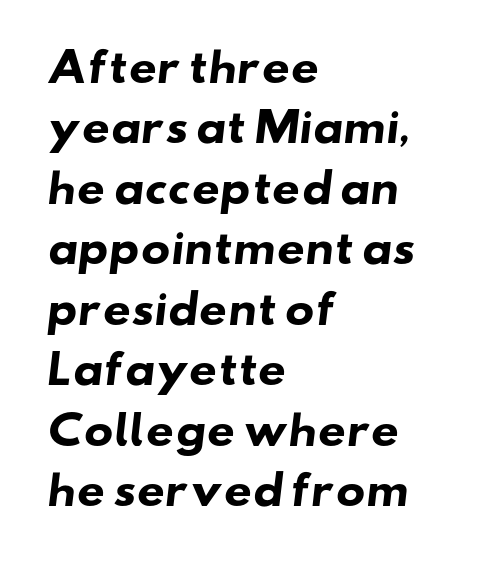
{"serif": "no", "bold": "yes", "weight": "heavy", "width": "wide", "stroke_contrast": "low", "x_height": "small", "monospaced": "no", "underline": "no", "align": "left", "line_spacing": "normal", "line_spacing_ratio": 1.55, "letter_spacing": "normal", "letter_spacing_em": 0.0, "glyph_px": 39}
